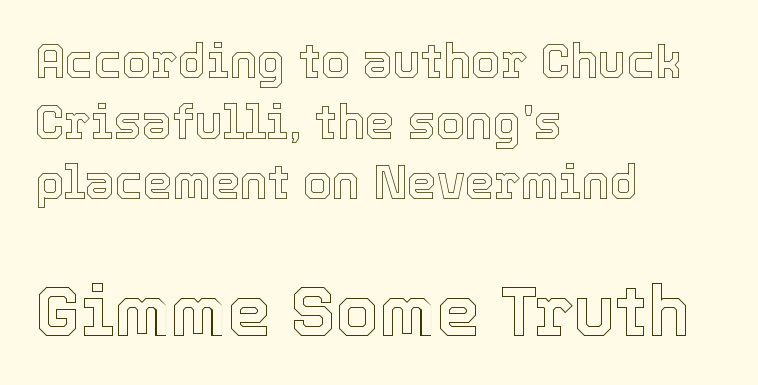
The gap between lines stays unmarked. Students, observe: this is what conventionally led text looks like. The lines in this sample share a left origin and differ only in where they stop. The composition opens small and finishes big. Ordinary non-slanted type is in use. The letters sit at their default tracking, neither squeezed nor spread.
